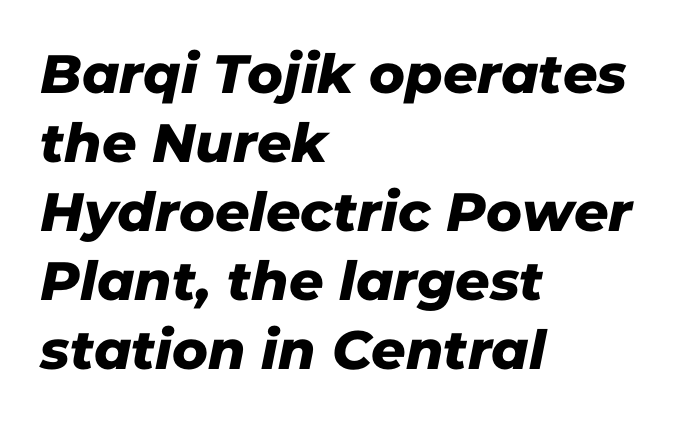
Type without underlining. Leading: standard. The passage is arranged the way most books set body copy — flush left. The horizontal fit of the characters is conventional and even. The text was rendered using a sans face with plain stroke endings.
